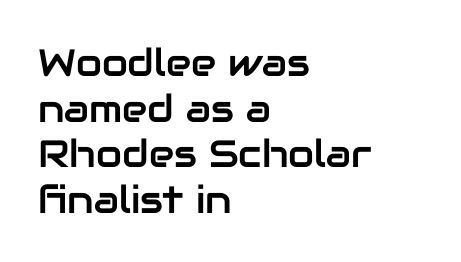
The image shows 38 px sans-serif type, upright; set left-aligned, line spacing 1.2x, normal letter spacing, not underlined; low stroke contrast and a medium x-height.
